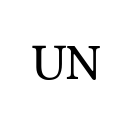
The image shows 54 px regular-weight serif type, upright; set normal letter spacing, not underlined; medium stroke contrast and a large x-height.
